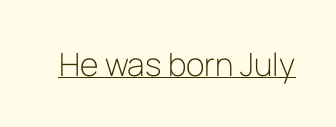
The image shows 32 px light sans-serif type, upright; set normal letter spacing, underlined; low stroke contrast and a medium x-height.
